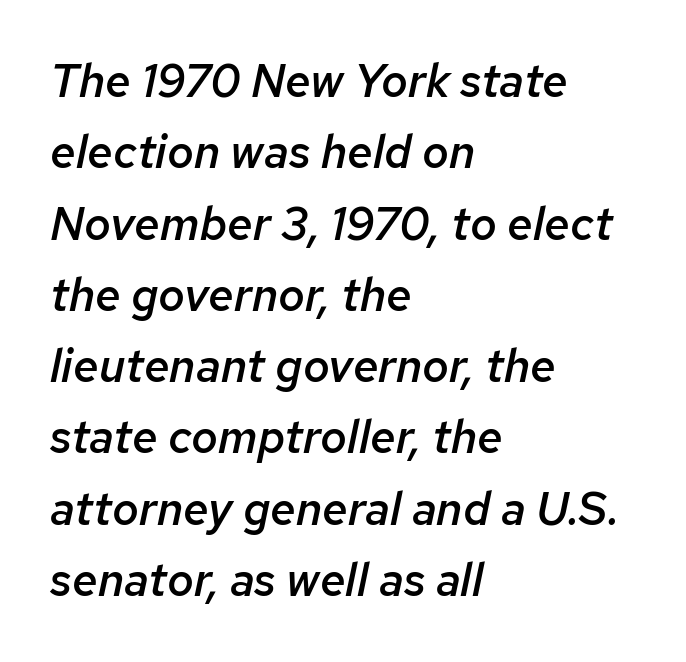
{"italic": "yes", "lean": "right", "slant_degrees": 12, "bold": "semi", "weight": "semibold", "width": "normal", "stroke_contrast": "low", "x_height": "medium", "monospaced": "no", "underline": "no", "align": "left", "line_spacing": "normal", "line_spacing_ratio": 1.55, "letter_spacing": "normal", "letter_spacing_em": 0.0, "glyph_px": 46}
